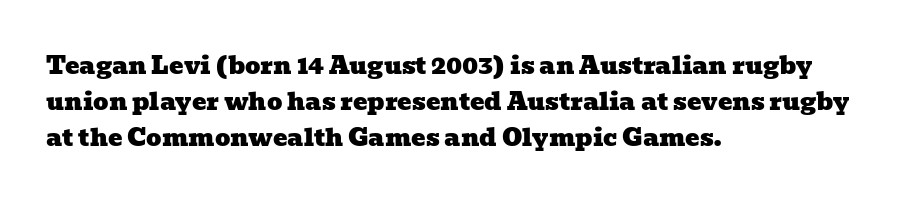
Each line starts at the same left margin while the right side varies. Leading matches the norm, producing a regular column. Words appear dense and cohesive because spacing is normal. The gap between lines stays unmarked.
